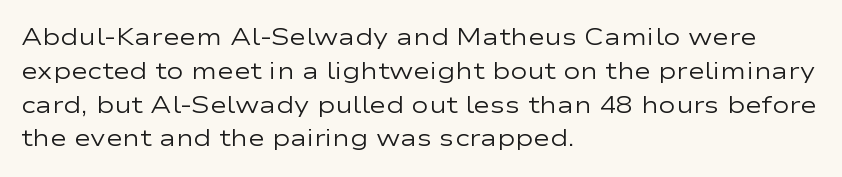
Q: Is the text bold? A: No.
Q: Is the text italic (slanted)? A: No, it is upright.
Q: Is the text underlined? A: No.
Q: How is the paragraph aligned? A: Left-aligned.
Q: Is the spacing between letters normal or unusually wide? A: Normal.
Q: Is the spacing between lines tight, normal or loose? A: Normal.
